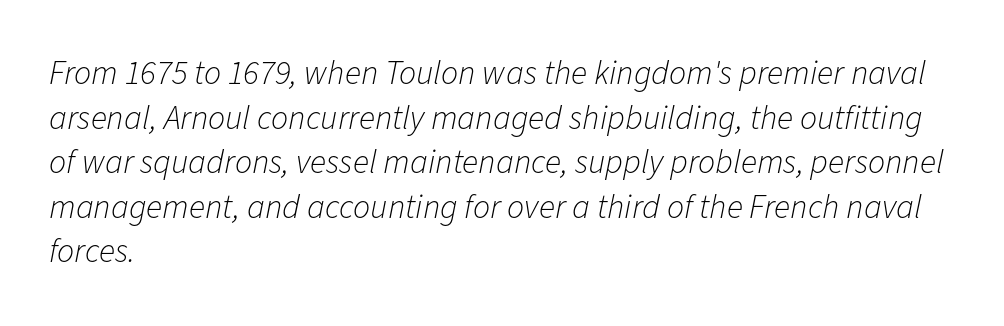
{"italic": "yes", "lean": "right", "slant_degrees": 11, "bold": "no", "weight": "light", "width": "normal", "stroke_contrast": "low", "x_height": "medium", "monospaced": "no", "underline": "no", "align": "left", "line_spacing": "normal", "line_spacing_ratio": 1.31, "letter_spacing": "normal", "letter_spacing_em": 0.0, "glyph_px": 34}
